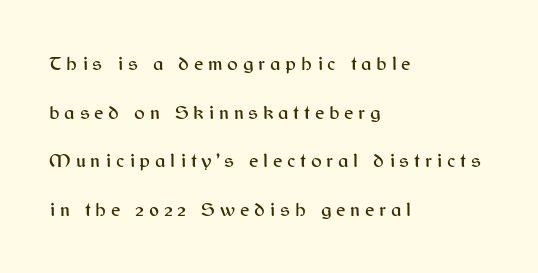
The image shows 20 px text type, upright; set left-aligned, loose line spacing (2.43x), unusually wide letter spacing (+0.24 em), not underlined.
